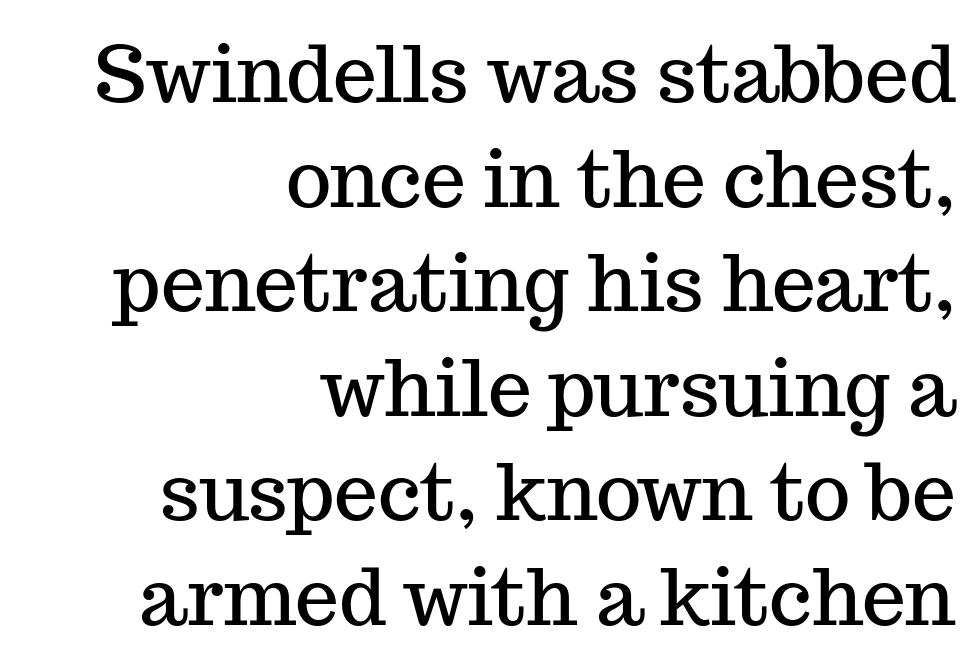
Q: Is the text italic (slanted)? A: No, it is upright.
Q: Is the typeface a serif or a sans-serif typeface? A: Serif.
Q: Is the text underlined? A: No.
Q: How is the paragraph aligned? A: Right-aligned.
Q: Is the spacing between letters normal or unusually wide? A: Normal.
Q: Is the spacing between lines tight, normal or loose? A: Normal.
Q: Width (condensed, normal, or wide)? A: Normal.
Q: Stroke contrast? A: Medium.
Q: x-height? A: Medium.
Q: Monospaced? A: No.
